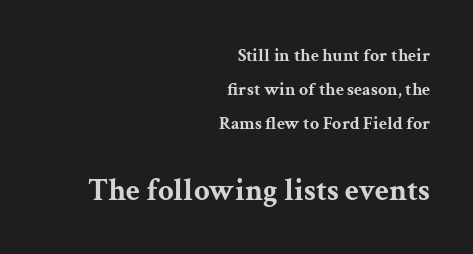
Here the designer chose a conventional face with non-uniform glyph widths. Type style note: has serifs. Check the space under the baseline: it is left empty. On the weight axis this lands at bold, roughly 700.
